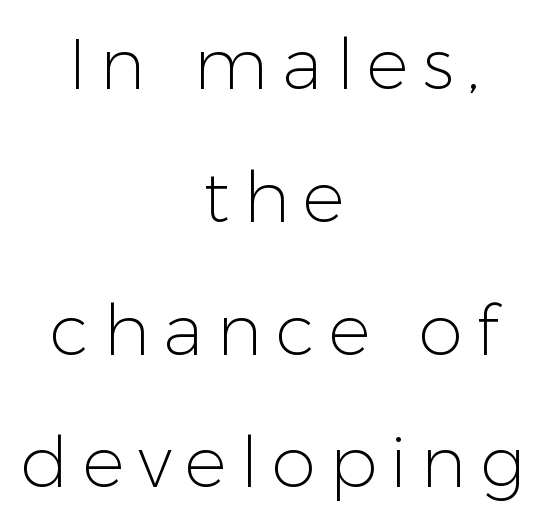
The image shows 71 px light sans-serif type, upright; set centered, line spacing 1.87x, not underlined; low stroke contrast and a medium x-height.
